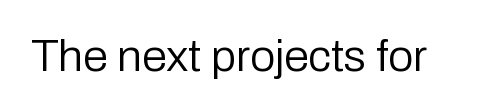
The image shows 45 px regular-weight sans-serif type, upright; set normal letter spacing, not underlined; low stroke contrast and a medium x-height.
